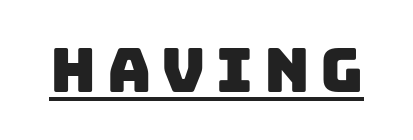
Has an underline been added? It has. The rendering uses natural spacing where letterforms have individual widths. The glyphs in this specimen are sans serif.
